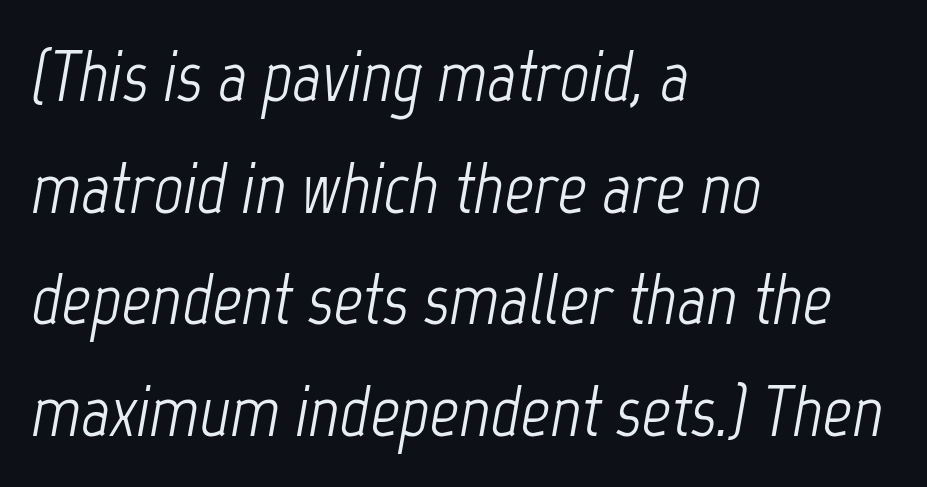
Q: Is the text bold? A: No.
Q: Is the text italic (slanted)? A: Yes, it leans right by about 12 degrees.
Q: Is the text underlined? A: No.
Q: How is the paragraph aligned? A: Left-aligned.
Q: Is the spacing between letters normal or unusually wide? A: Normal.
Q: Is the spacing between lines tight, normal or loose? A: Normal.
Q: Width (condensed, normal, or wide)? A: Condensed.
Q: Stroke contrast? A: Low.
Q: x-height? A: Medium.
Q: Monospaced? A: No.
